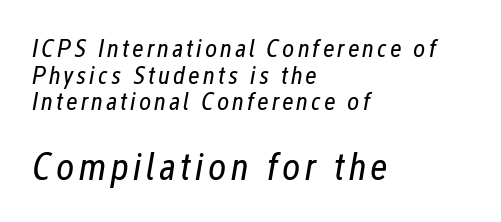
Q: Is the text bold? A: No.
Q: Is the text italic (slanted)? A: Yes, it leans right by about 12 degrees.
Q: Is the text underlined? A: No.
Q: How is the paragraph aligned? A: Left-aligned.
Q: Is the spacing between lines tight, normal or loose? A: Tight.
Q: Which block of text is set in a larger size, the first (top) or the second (bottom)? A: The second (bottom) one.
Q: Width (condensed, normal, or wide)? A: Condensed.
Q: Stroke contrast? A: Low.
Q: x-height? A: Medium.
Q: Monospaced? A: No.
